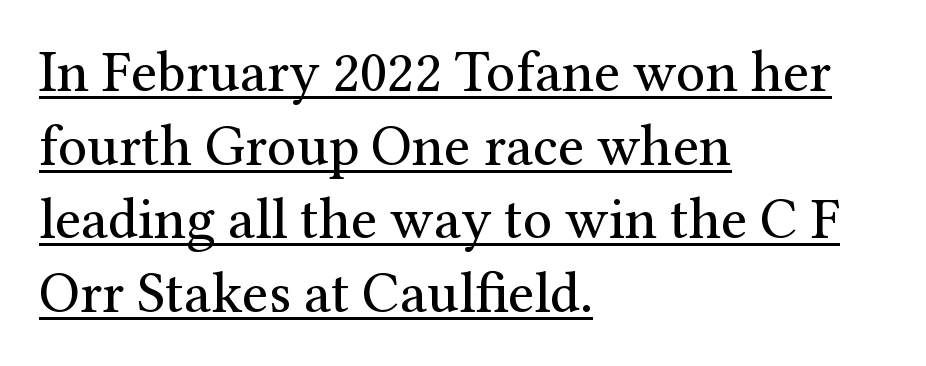
Q: Is the text bold? A: No.
Q: Is the text italic (slanted)? A: No, it is upright.
Q: Is the typeface a serif or a sans-serif typeface? A: Serif.
Q: Is the text underlined? A: Yes.
Q: How is the paragraph aligned? A: Left-aligned.
Q: Is the spacing between letters normal or unusually wide? A: Normal.
Q: Is the spacing between lines tight, normal or loose? A: Normal.
Q: Width (condensed, normal, or wide)? A: Normal.
Q: Stroke contrast? A: Medium.
Q: x-height? A: Medium.
Q: Monospaced? A: No.
